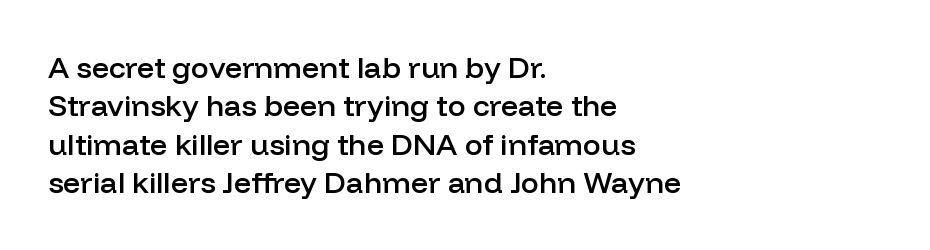
{"serif": "no", "italic": "no", "bold": "semi", "weight": "semibold", "width": "normal", "stroke_contrast": "low", "x_height": "medium", "monospaced": "no", "underline": "no", "align": "left", "line_spacing": "normal", "line_spacing_ratio": 1.28, "letter_spacing": "normal", "letter_spacing_em": 0.0, "glyph_px": 30}
